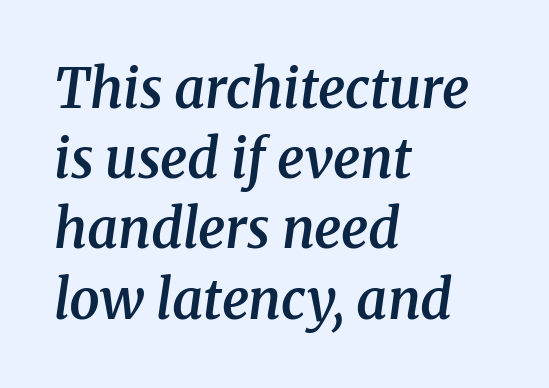
Compared with a centered layout, this one pins lines to the left instead. A typesetter would call this leading conventional body-copy spacing. The letterforms sit shoulder to shoulder at normal distance. A typesetter would label this face a serif. Spacing verdict: proportional, widths tailored to each character.
